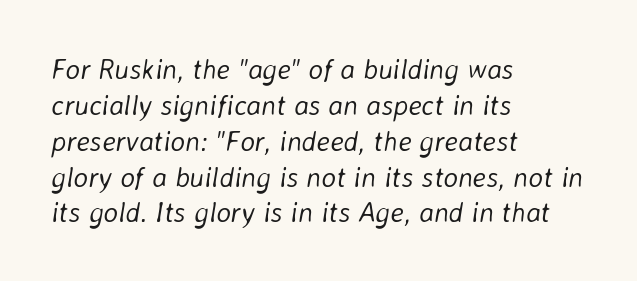
Q: Is the text bold? A: No.
Q: Is the text italic (slanted)? A: Yes, it leans right by about 8 degrees.
Q: Is the text underlined? A: No.
Q: How is the paragraph aligned? A: Left-aligned.
Q: Is the spacing between letters normal or unusually wide? A: Normal.
Q: Is the spacing between lines tight, normal or loose? A: Normal.
Q: Width (condensed, normal, or wide)? A: Normal.
Q: Stroke contrast? A: Low.
Q: x-height? A: Medium.
Q: Monospaced? A: No.
